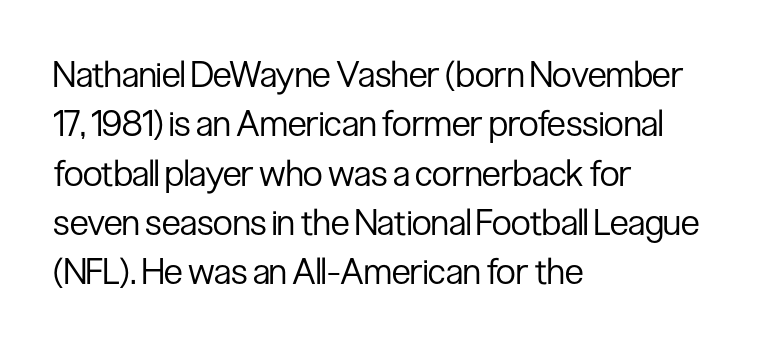
The image shows 36 px regular-weight, condensed sans-serif type, upright; set left-aligned, normal line spacing (1.37x), normal letter spacing, not underlined; low stroke contrast and a medium x-height.
